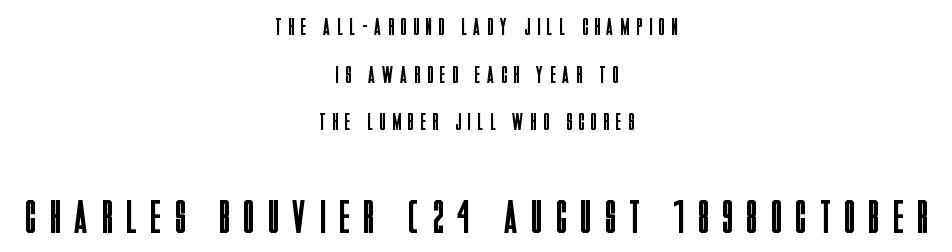
Q: Is the text bold? A: No.
Q: Is the text italic (slanted)? A: No, it is upright.
Q: Is the typeface a serif or a sans-serif typeface? A: Sans-serif.
Q: Is the text underlined? A: No.
Q: How is the paragraph aligned? A: Centered.
Q: Is the spacing between letters normal or unusually wide? A: Unusually wide.
Q: Is the spacing between lines tight, normal or loose? A: Loose.
Q: Which block of text is set in a larger size, the first (top) or the second (bottom)? A: The second (bottom) one.
Q: Width (condensed, normal, or wide)? A: Condensed.
Q: Stroke contrast? A: Low.
Q: x-height? A: Large.
Q: Monospaced? A: No.
